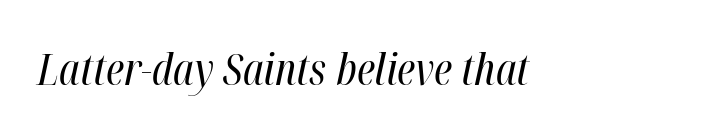
No heavy texture on the line: the type isn't bold. Does extra space separate the letters? No, they use regular spacing. Each letter keeps its own natural width here, so spacing adapts to shape. Underlining? Definitely not there. The specimen reads as italic at a glance.
